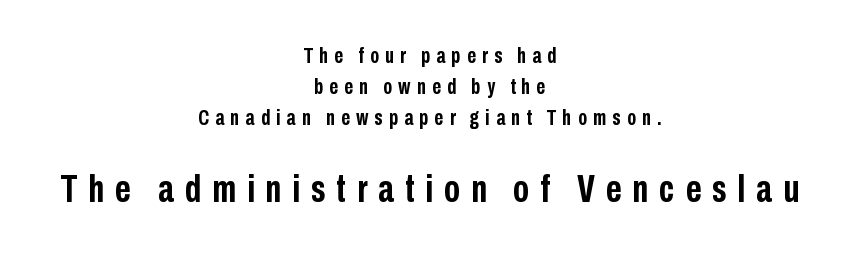
Of the two passages, the one underneath uses the larger point size. Quick note: underline off. Think of a printed novel: that variable character pitch is what you see here. These lines are composed in type without serifs. The block of text has a typical density, with ordinary space between rows.
